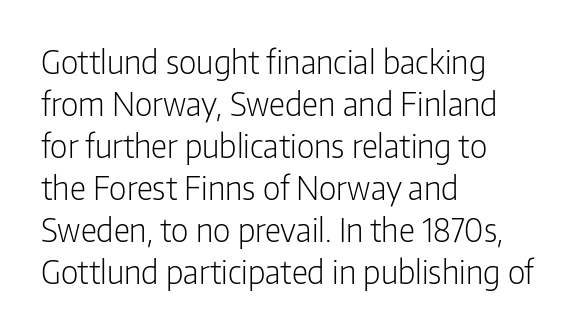
{"serif": "no", "italic": "no", "bold": "no", "weight": "light", "width": "condensed", "stroke_contrast": "low", "x_height": "medium", "monospaced": "no", "underline": "no", "align": "left", "line_spacing": "normal", "line_spacing_ratio": 1.31, "letter_spacing": "normal", "letter_spacing_em": 0.0, "glyph_px": 32}
